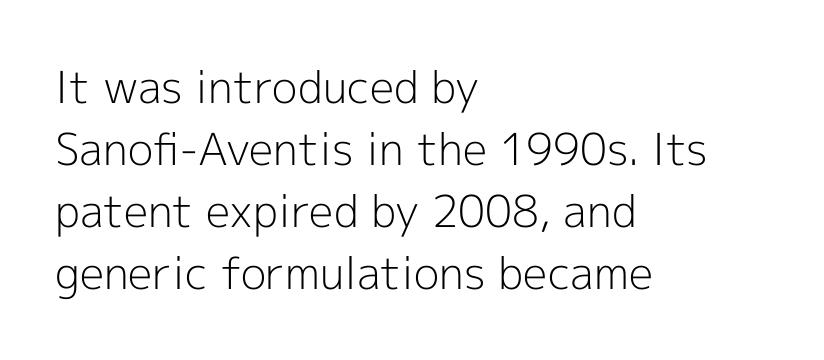
The image shows 44 px light sans-serif type, upright; set left-aligned, normal line spacing (1.41x), normal letter spacing, not underlined; a medium x-height.
